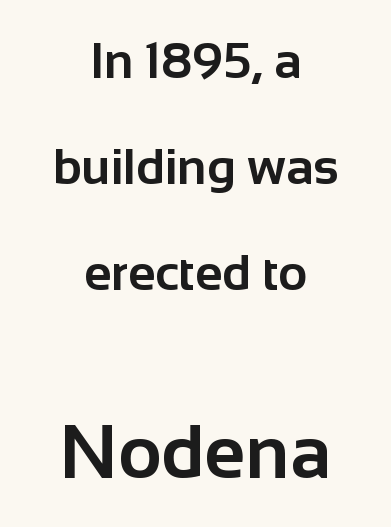
The axis of the letterforms is exactly vertical. Compare the two chunks: the lower has the greater cap height. Each letter's strokes conclude bluntly, with no projecting serifs. The gap between lines stays unmarked. Observe the ordinary spacing: letters are neighbours, not strangers. Proportional: the letters do not fall into vertical columns.
